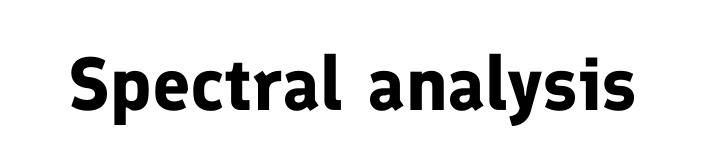
The image shows 75 px bold sans-serif type, upright; set normal letter spacing, not underlined; low stroke contrast and a medium x-height.
